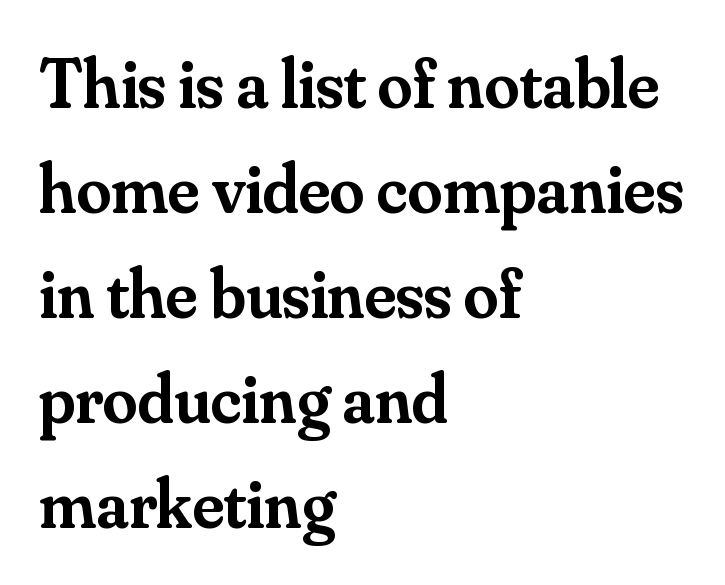
The image shows 70 px semibold serif type, upright; set left-aligned, normal line spacing (1.5x), normal letter spacing, not underlined; medium stroke contrast and a small x-height.
